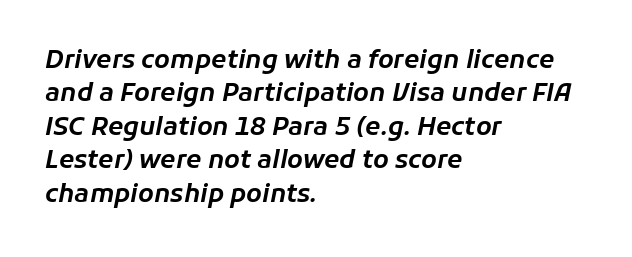
The image shows 25 px text type, italic (leaning right); set left-aligned, normal line spacing (1.34x), normal letter spacing, not underlined.
